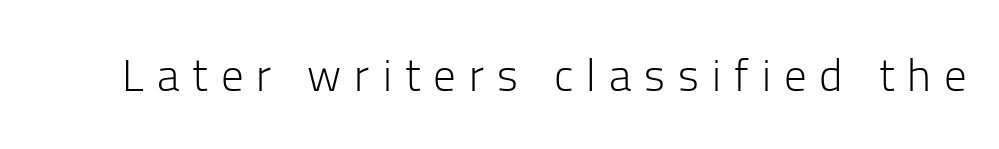
Do the characters align in a grid? No, the font is proportional. Vertical strokes here are truly vertical. Counters stay open thanks to moderate or lighter strokes. Decoration check: the copy has no underline. The characters display no serif detailing; their extremities are plain.
